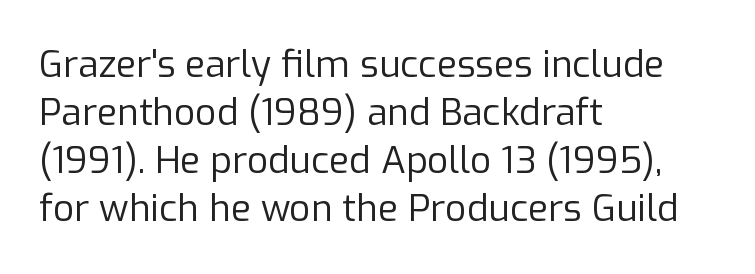
Italic: no, the glyphs are upright roman. The passage is arranged the way most books set body copy — flush left. The characters are drawn with everyday or finer stroke widths. Any mark beneath the type? The region is blank. There is no visible air inserted between adjacent glyphs. The face used here is proportionally spaced, like ordinary book or web type.
